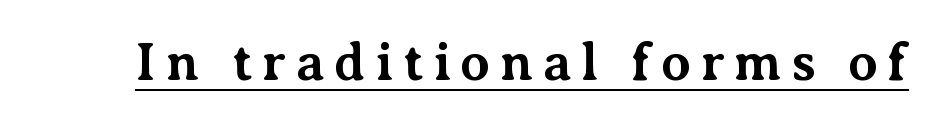
Set as a true bold cut, around the 700 mark. These lines are rendered in a variable-pitch font. A continuous stroke trails under the words, as in a hyperlink. These lines are composed in type with serifs. A roman cut, with each character standing at attention.
